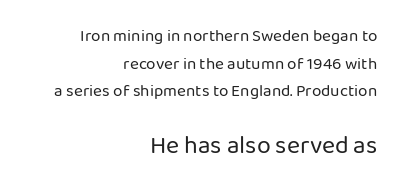
The characters are drawn with everyday or finer stroke widths. You can tell it's not italic because the verticals are truly vertical. Vertically, the passage feels balanced, rows spaced as you'd expect. The lower block of text is set noticeably larger than the block above it.
